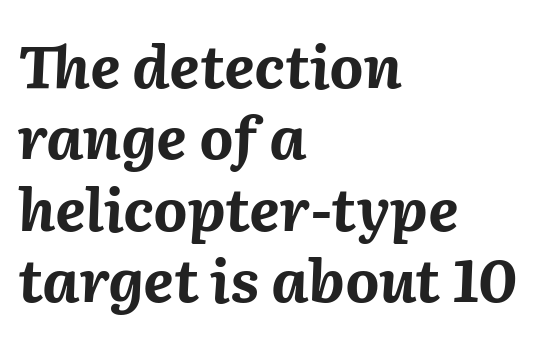
The image shows 59 px bold type, italic (leaning right); set left-aligned, line spacing 1.21x, normal letter spacing, not underlined; medium stroke contrast and a medium x-height.
